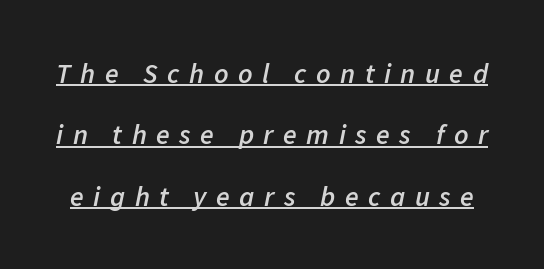
Q: Is the text bold? A: Semi-bold.
Q: Is the text italic (slanted)? A: Yes, it leans right by about 11 degrees.
Q: Is the text underlined? A: Yes.
Q: Is the spacing between letters normal or unusually wide? A: Unusually wide.
Q: Is the spacing between lines tight, normal or loose? A: Loose.
Q: Width (condensed, normal, or wide)? A: Normal.
Q: Stroke contrast? A: Low.
Q: x-height? A: Medium.
Q: Monospaced? A: No.
